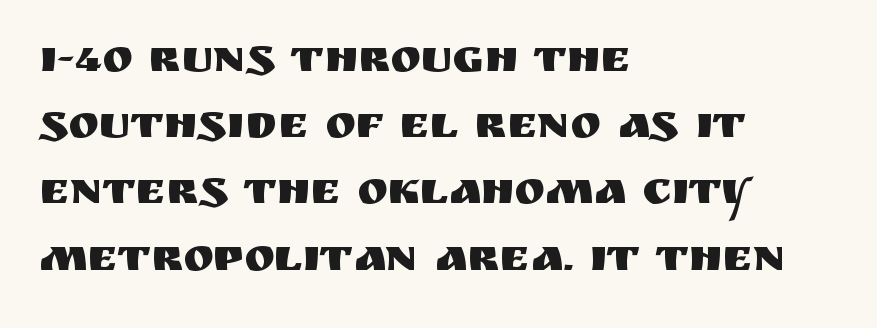
The image shows 46 px sans-serif type, upright; set left-aligned, normal line spacing (1.44x), normal letter spacing, not underlined; medium stroke contrast and a large x-height.
